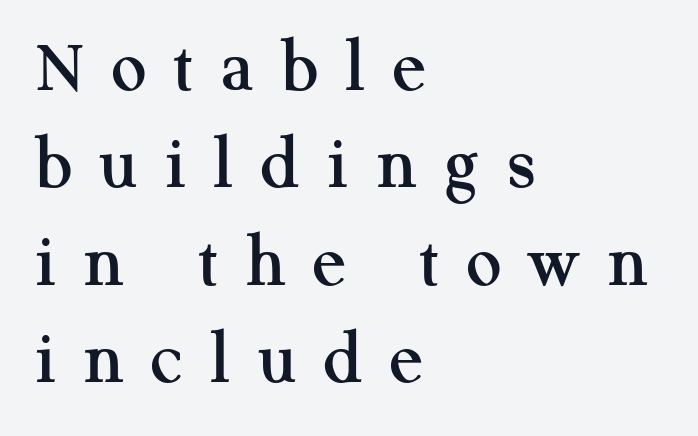
The image shows 78 px serif type, upright; set left-aligned, normal line spacing (1.25x), unusually wide letter spacing (+0.35 em), not underlined; medium stroke contrast and a medium x-height.
